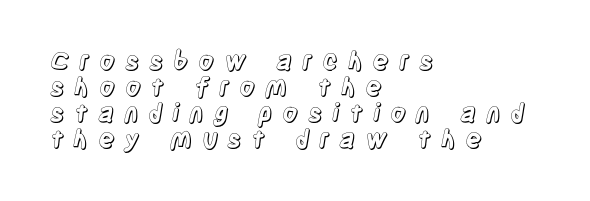
Check under the words: just untouched page. Very little white space separates one row of letters from the next. These lines have a slow, spaced-out rhythm from letter to letter. This rendering uses left alignment, leaving the right contour irregular.
